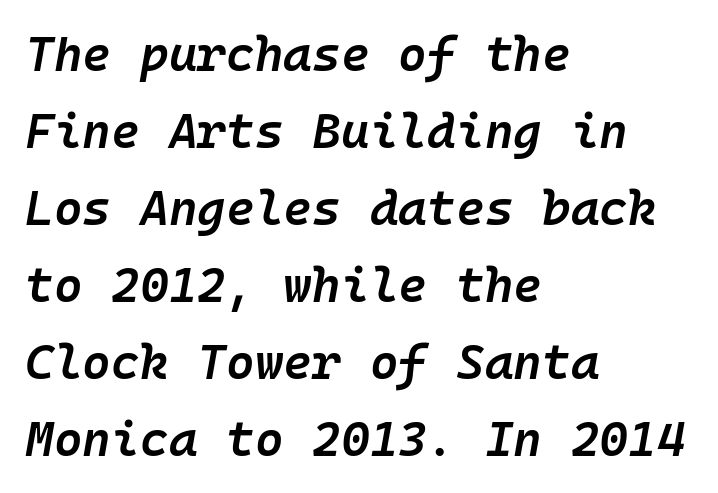
{"italic": "yes", "lean": "right", "slant_degrees": 10, "bold": "semi", "weight": "semibold", "width": "normal", "stroke_contrast": "low", "x_height": "medium", "monospaced": "yes", "underline": "no", "align": "left", "line_spacing": "normal", "line_spacing_ratio": 1.57, "letter_spacing": "normal", "letter_spacing_em": 0.0, "glyph_px": 49}
